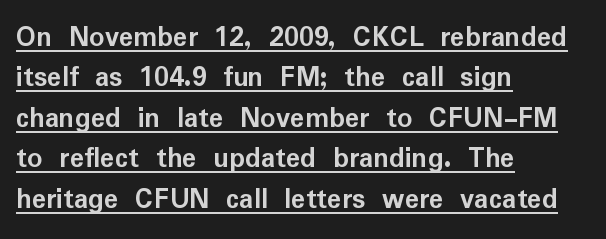
Students, this is bold: see how much ink each stroke carries. You can tell it's not italic because the verticals are truly vertical. Honestly, the letter spacing is just normal — you wouldn't notice it. Nothing sits at the stroke ends, so this counts as sans-serif. Does a line run under the words? Yes, clearly.
